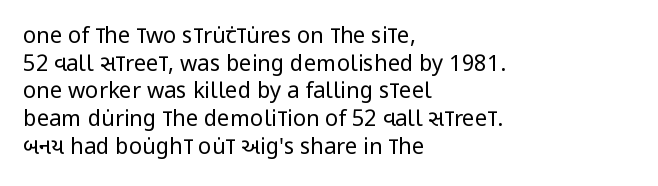
The image shows 22 px text type, upright; set left-aligned, normal line spacing (1.26x), normal letter spacing, not underlined.
